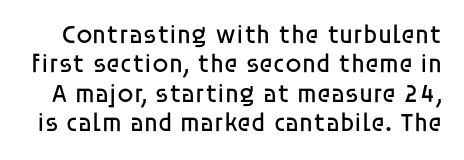
Ascenders rise straight up at ninety degrees. The horizontal fit of the characters is conventional and even. Honestly, there is no underline to notice here at all. The font is comparable to plain body text, perhaps lighter. Leading is clearly below the norm, producing a dense column.
